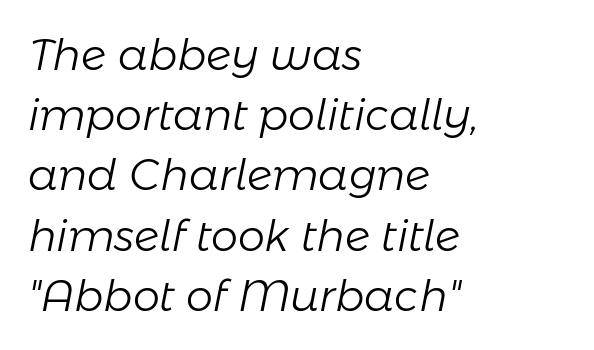
Q: Is the text bold? A: No.
Q: Is the text italic (slanted)? A: Yes, it leans right by about 11 degrees.
Q: Is the text underlined? A: No.
Q: How is the paragraph aligned? A: Left-aligned.
Q: Is the spacing between letters normal or unusually wide? A: Normal.
Q: Is the spacing between lines tight, normal or loose? A: Normal.
Q: Width (condensed, normal, or wide)? A: Normal.
Q: Stroke contrast? A: Low.
Q: x-height? A: Medium.
Q: Monospaced? A: No.
